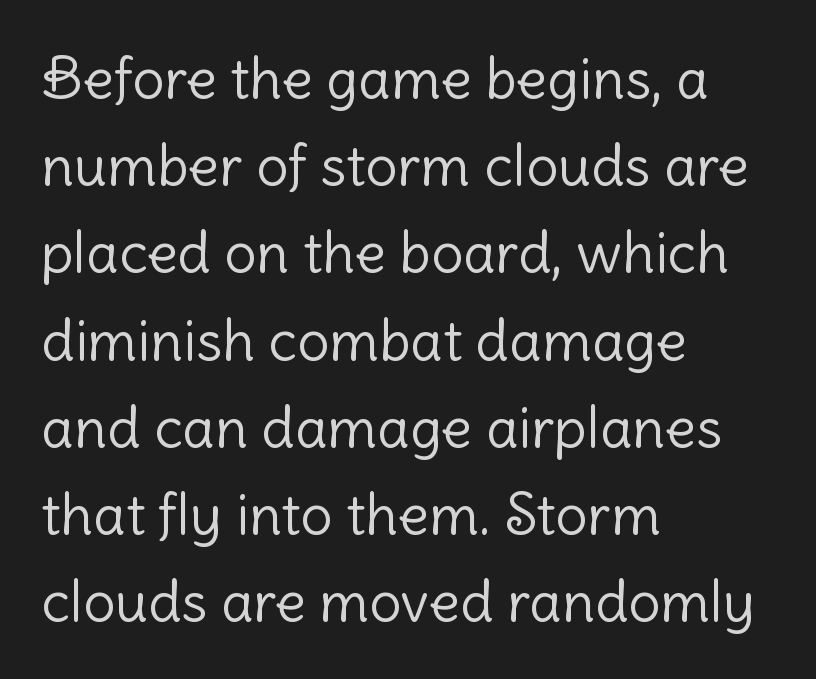
The line-height multiplier appears to be the usual default. Posture: straight, roman, zero tilt. A typesetter would call this proportional, since set widths differ per character. The rendering anchors every line to the left-hand side. Caption: face not bold, strokes unweighted. Underline: absent.
